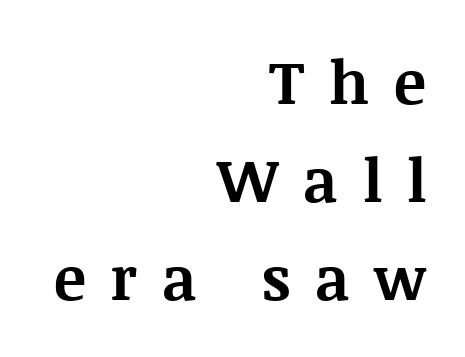
You could only call the tracking loose — the letters float apart. Little horizontal feet cap the strokes, marking this as serif type. Horizontally, the lines are justified to the trailing edge only. Tall strokes in this sample are plumb rather than angled. Weight check: bold — yes, fully. Regarding leading, the lines here are spaced in the standard way.
